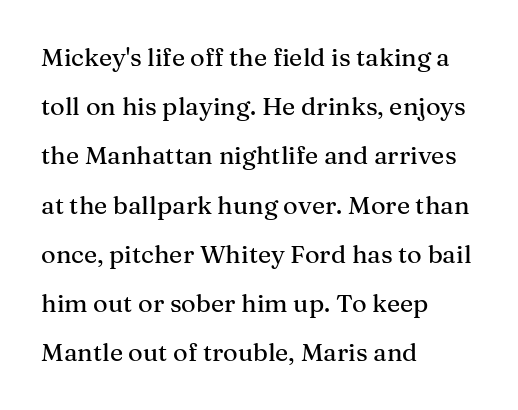
A typesetter would mark this as roman, not italic. Baseline-to-baseline distance is far greater than the letter height. The specimen omits any rule beneath the text block's lines. In terms of letterspacing, this is plain default setting. Line starts are locked; line ends wander.
